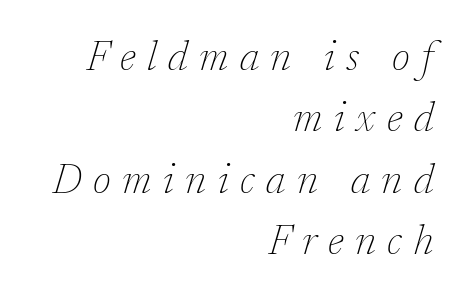
Substantial extra tracking has been applied to these lines. Quick note: interline space is typical. You can tell it's italic because the verticals aren't actually vertical. No extra ink here — the face is not bold. Underlining? Definitely not there.
